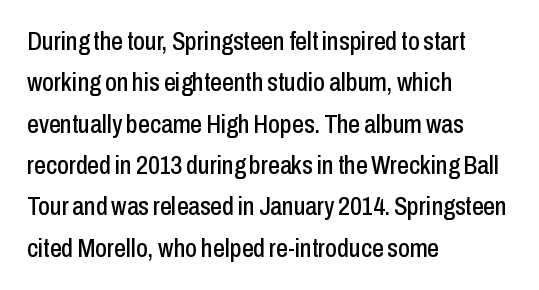
The image shows 26 px text type, upright; set left-aligned, normal line spacing (1.59x), normal letter spacing, not underlined.
